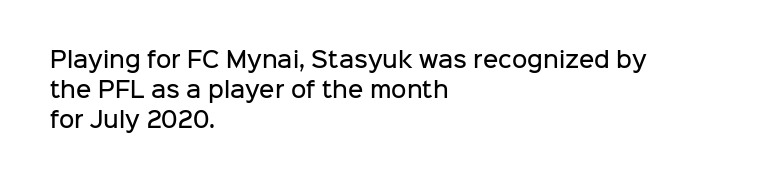
The image shows 21 px text type, upright; set left-aligned, normal line spacing (1.42x), normal letter spacing, not underlined.
